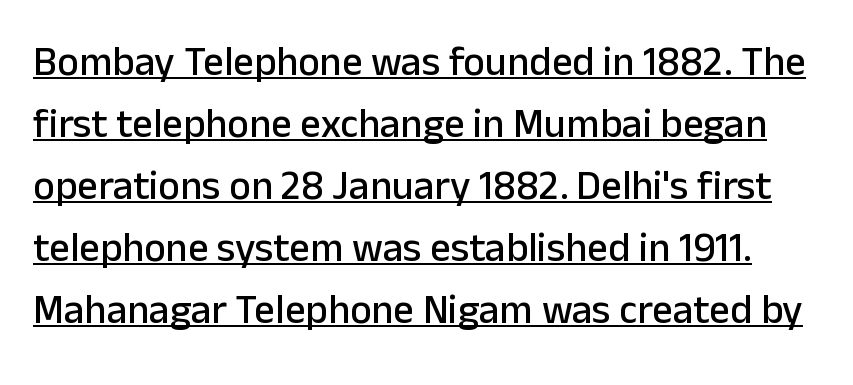
Q: Is the text italic (slanted)? A: No, it is upright.
Q: Is the typeface a serif or a sans-serif typeface? A: Sans-serif.
Q: Is the text underlined? A: Yes.
Q: Is the spacing between letters normal or unusually wide? A: Normal.
Q: Is the spacing between lines tight, normal or loose? A: Normal.
Q: Width (condensed, normal, or wide)? A: Normal.
Q: Stroke contrast? A: Low.
Q: x-height? A: Medium.
Q: Monospaced? A: No.
